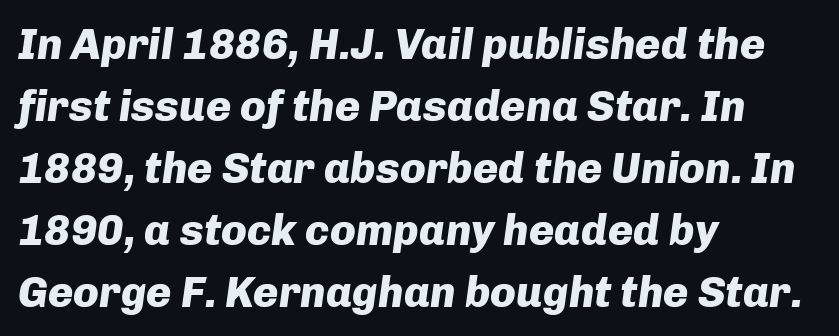
Letters rest on an invisible, unmarked baseline. The rendering uses a bold face; every stroke is thick and dark. The horizontal fit of the characters is conventional and even. Which margin do the lines hug? The left one — the right edge is uneven.
